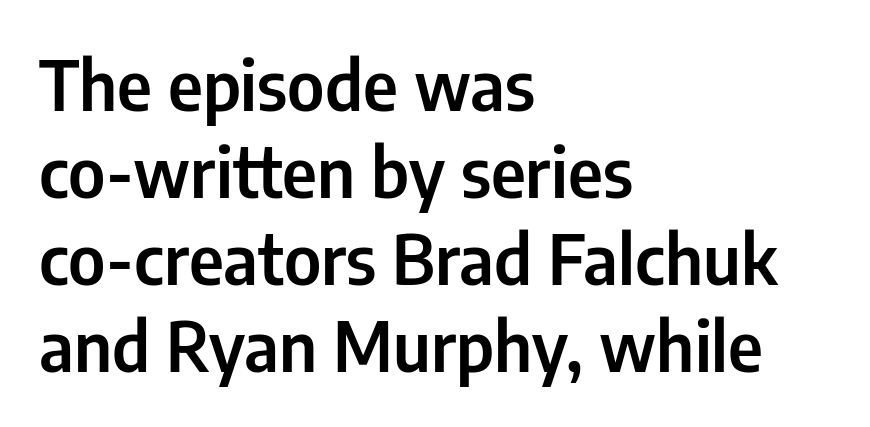
{"serif": "no", "italic": "no", "width": "condensed", "stroke_contrast": "low", "x_height": "medium", "monospaced": "no", "underline": "no", "align": "left", "line_spacing": "normal", "line_spacing_ratio": 1.26, "letter_spacing": "normal", "letter_spacing_em": 0.0, "glyph_px": 69}
